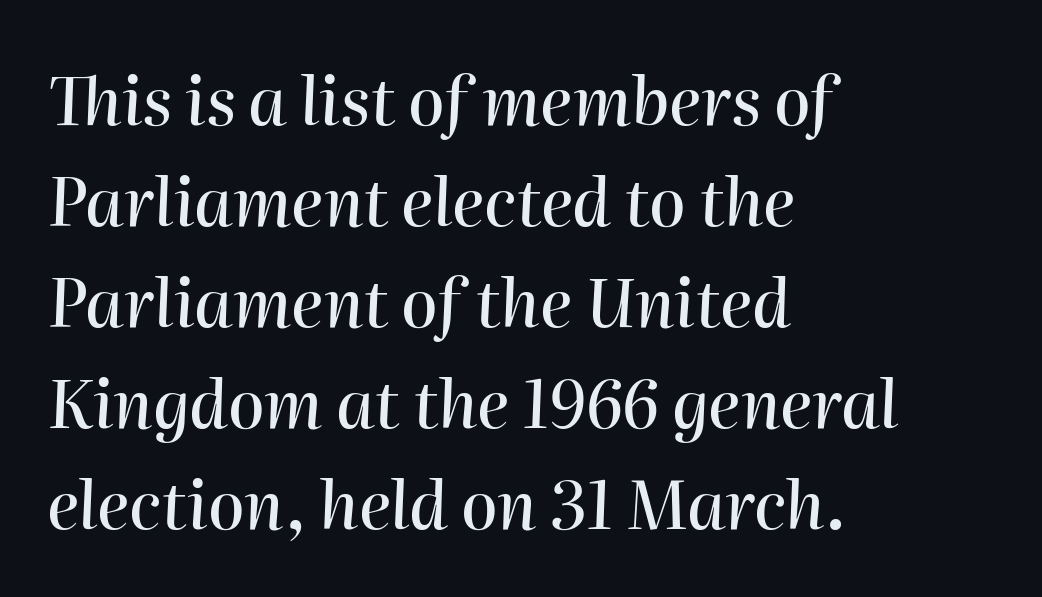
The whole block is typeset with a tilt. Alignment: flush left. The face used here is proportionally spaced, like ordinary book or web type. A typesetter would call this leading conventional body-copy spacing. Check the space under the baseline: it is left empty. There is no visible air inserted between adjacent glyphs.
